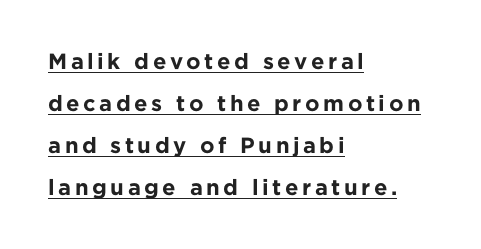
{"italic": "no", "bold": "yes", "underline": "yes", "align": "left", "line_spacing": "loose", "line_spacing_ratio": 1.91, "glyph_px": 22}
